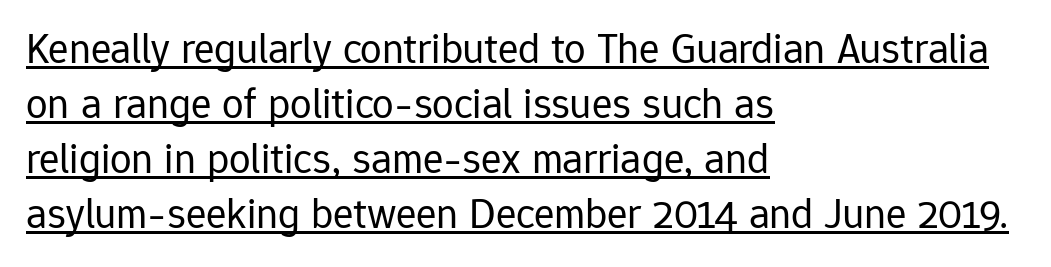
Q: Is the text bold? A: No.
Q: Is the text italic (slanted)? A: No, it is upright.
Q: Is the typeface a serif or a sans-serif typeface? A: Sans-serif.
Q: Is the text underlined? A: Yes.
Q: How is the paragraph aligned? A: Left-aligned.
Q: Is the spacing between letters normal or unusually wide? A: Normal.
Q: Is the spacing between lines tight, normal or loose? A: Normal.
Q: Width (condensed, normal, or wide)? A: Normal.
Q: Stroke contrast? A: Low.
Q: x-height? A: Medium.
Q: Monospaced? A: No.
